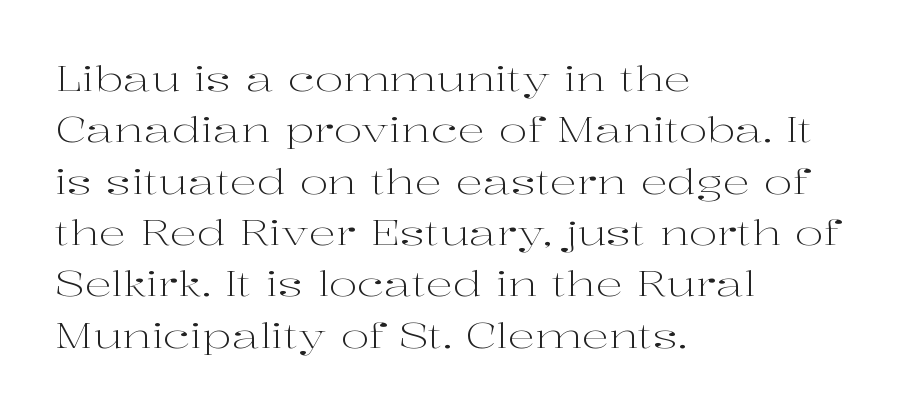
A roman cut, with each character standing at attention. Evenly set lines give the paragraph a standard silhouette. The letters sit at their default tracking, neither squeezed nor spread. Does the type have serifs? Yes, each stem ends in a small foot.
